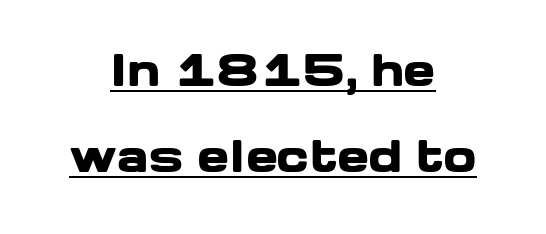
The image shows 43 px heavy, wide sans-serif type, upright; set centered, loose line spacing (2.0x), normal letter spacing, underlined; low stroke contrast and a medium x-height.
